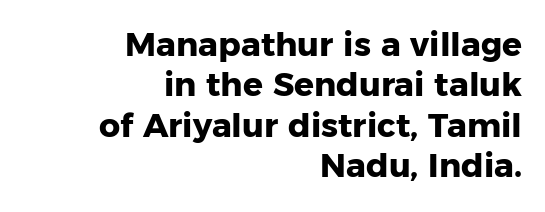
Q: Is the text bold? A: Yes.
Q: Is the text italic (slanted)? A: No, it is upright.
Q: Is the typeface a serif or a sans-serif typeface? A: Sans-serif.
Q: Is the text underlined? A: No.
Q: How is the paragraph aligned? A: Right-aligned.
Q: Is the spacing between letters normal or unusually wide? A: Normal.
Q: Width (condensed, normal, or wide)? A: Normal.
Q: Stroke contrast? A: Low.
Q: x-height? A: Medium.
Q: Monospaced? A: No.
